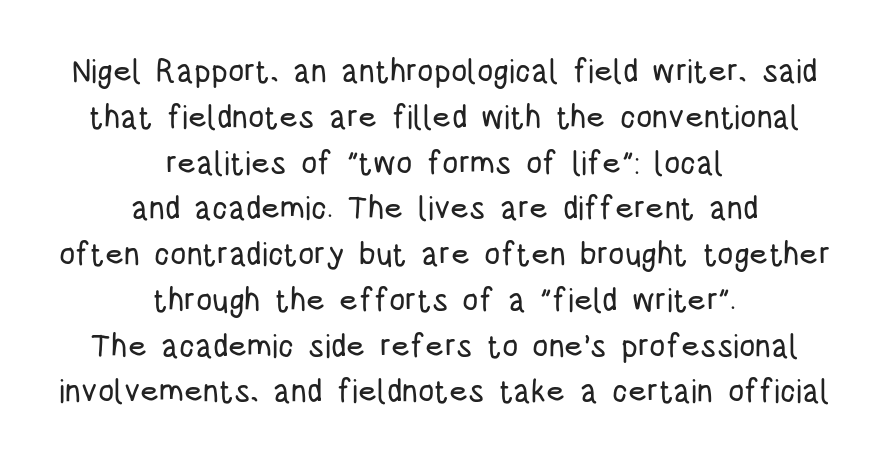
The image shows 32 px condensed sans-serif type, upright; set centered, normal line spacing (1.43x), normal letter spacing, not underlined; low stroke contrast and a large x-height.
